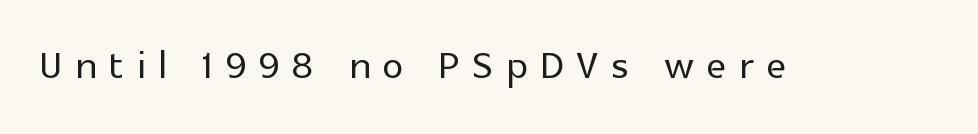
Ordinary non-slanted type is in use. Lines of text with bare space underneath. Look at the tracking — it's clearly loosened, letters drifting apart. Spacing verdict: proportional, widths tailored to each character. Serifs: no, the terminals of the letterforms are clean.
